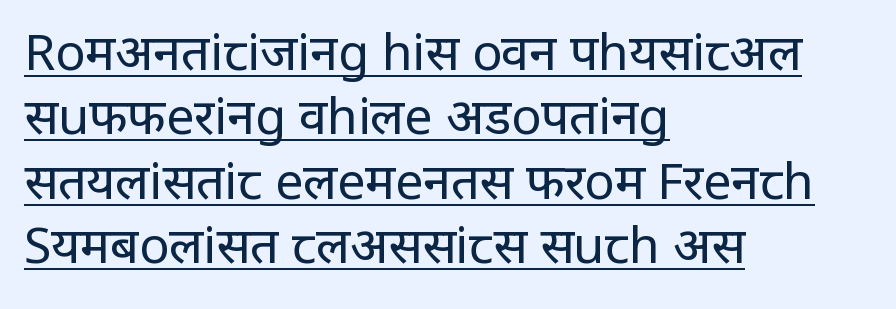
On a weight scale, this lands at 450 or below. Character widths vary here, with narrow letters taking less room than wide ones. The rendering uses the underline text-decoration. The lines are quadded left. No italicization has been applied; the sample stays upright. In terms of letterspacing, this is plain default setting.
